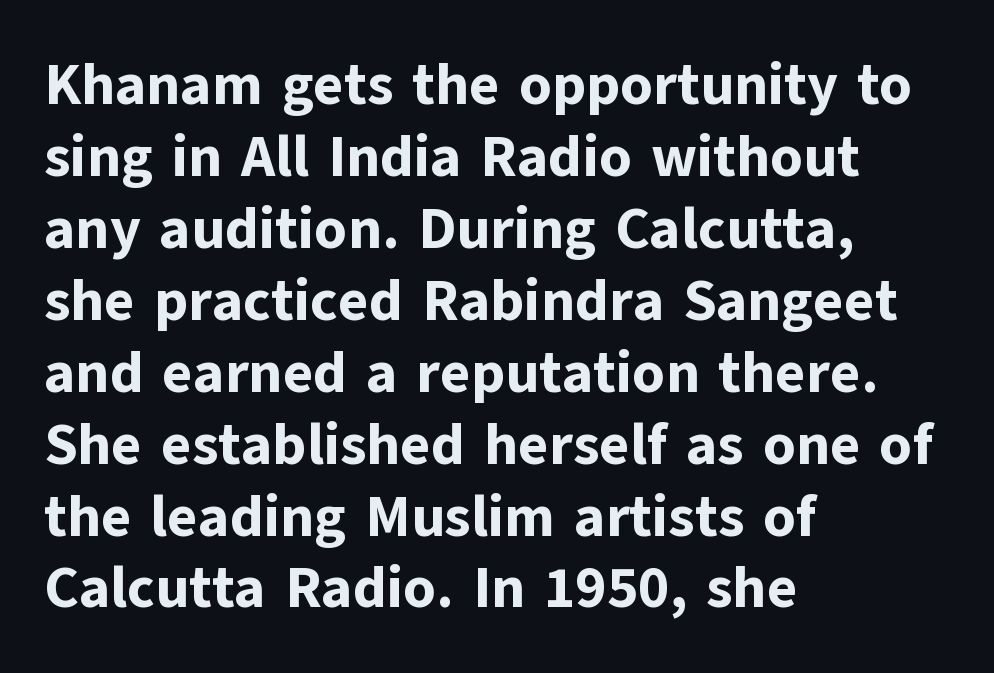
Q: Is the text bold? A: Yes.
Q: Is the text italic (slanted)? A: No, it is upright.
Q: Is the typeface a serif or a sans-serif typeface? A: Sans-serif.
Q: Is the text underlined? A: No.
Q: How is the paragraph aligned? A: Left-aligned.
Q: Is the spacing between letters normal or unusually wide? A: Normal.
Q: Width (condensed, normal, or wide)? A: Normal.
Q: Stroke contrast? A: Low.
Q: x-height? A: Medium.
Q: Monospaced? A: No.
